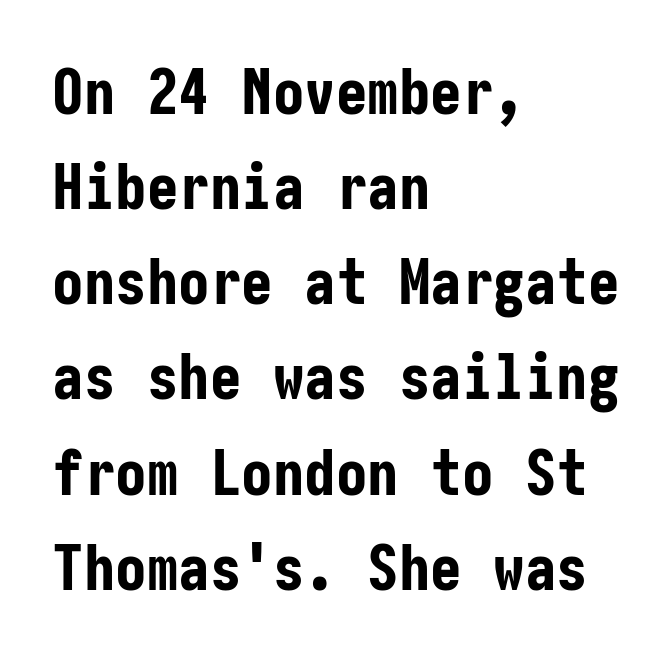
Q: Is the text bold? A: Yes.
Q: Is the text italic (slanted)? A: No, it is upright.
Q: Is the typeface a serif or a sans-serif typeface? A: Sans-serif.
Q: Is the text underlined? A: No.
Q: How is the paragraph aligned? A: Left-aligned.
Q: Is the spacing between letters normal or unusually wide? A: Normal.
Q: Is the spacing between lines tight, normal or loose? A: Normal.
Q: Width (condensed, normal, or wide)? A: Condensed.
Q: Stroke contrast? A: Low.
Q: x-height? A: Medium.
